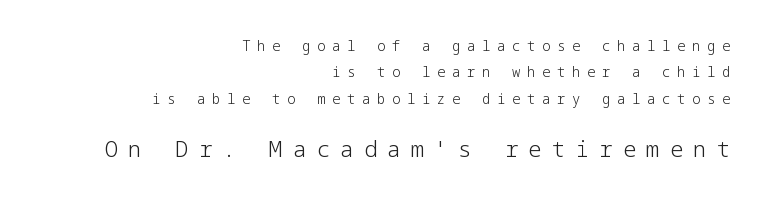
{"italic": "no", "bold": "no", "underline": "no", "align": "right", "line_spacing_ratio": 1.88, "letter_spacing": "wide", "letter_spacing_em": 0.47, "larger_block": "second", "size_ratio": 1.57, "glyph_px": 22}
